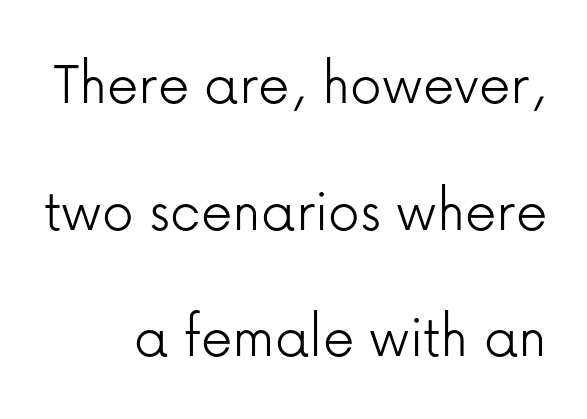
{"serif": "no", "italic": "no", "bold": "no", "weight": "light", "width": "normal", "stroke_contrast": "low", "x_height": "medium", "monospaced": "no", "underline": "no", "align": "right", "line_spacing": "loose", "line_spacing_ratio": 2.01, "letter_spacing": "normal", "letter_spacing_em": 0.0, "glyph_px": 63}
